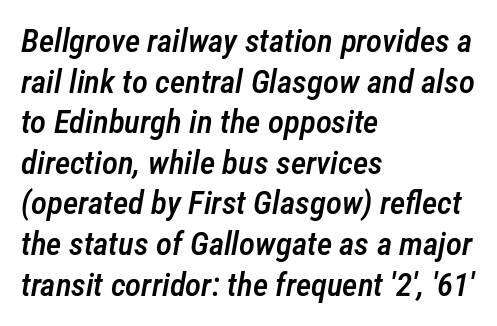
Q: Is the text bold? A: Semi-bold.
Q: Is the text italic (slanted)? A: Yes, it leans right by about 12 degrees.
Q: Is the text underlined? A: No.
Q: How is the paragraph aligned? A: Left-aligned.
Q: Is the spacing between letters normal or unusually wide? A: Normal.
Q: Width (condensed, normal, or wide)? A: Condensed.
Q: Stroke contrast? A: Low.
Q: x-height? A: Medium.
Q: Monospaced? A: No.
